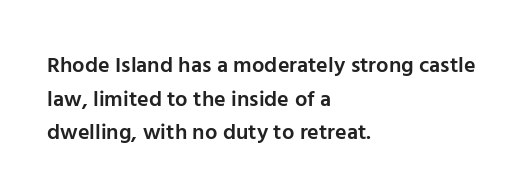
Every character sits straight up, as roman type does. Does extra space separate the letters? No, they use regular spacing. A somewhat darkened texture: the type is semibold rather than bold. A typesetter would call this leading conventional body-copy spacing.
